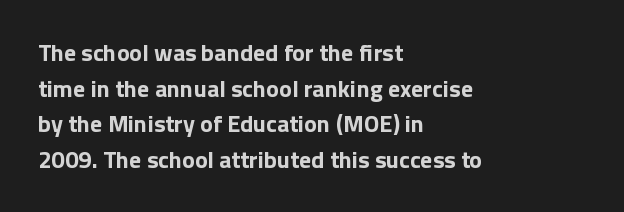
{"italic": "no", "bold": "yes", "underline": "no", "align": "left", "line_spacing": "normal", "line_spacing_ratio": 1.48, "letter_spacing": "normal", "letter_spacing_em": 0.0, "glyph_px": 24}
